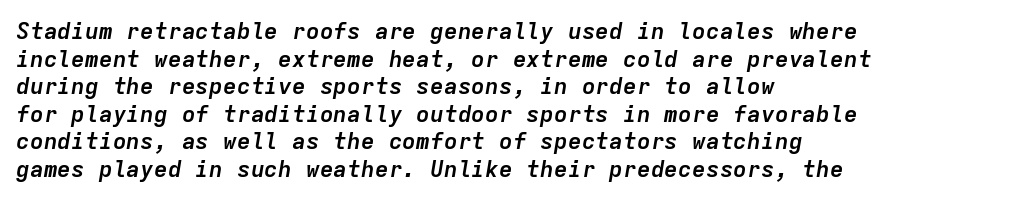
{"italic": "yes", "lean": "right", "slant_degrees": 9, "bold": "yes", "underline": "no", "align": "left", "line_spacing_ratio": 1.2, "letter_spacing": "normal", "letter_spacing_em": 0.0, "glyph_px": 23}
